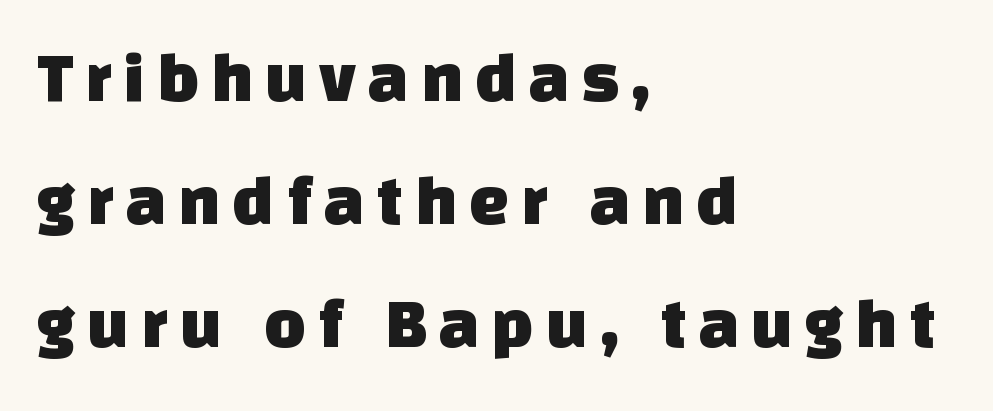
{"serif": "no", "width": "normal", "stroke_contrast": "low", "x_height": "large", "monospaced": "no", "underline": "no", "align": "left", "line_spacing_ratio": 1.73, "glyph_px": 71}
